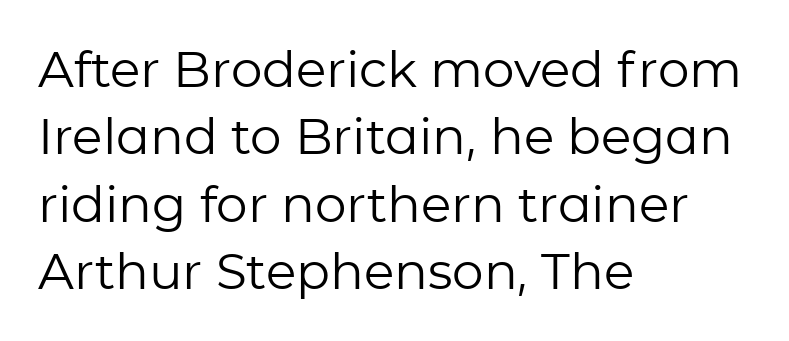
The rendering uses natural spacing where letterforms have individual widths. Heaviness? Minimal to ordinary, like unemphasized prose. Descender tails drop into unmarked territory. Nothing unusual about the tracking: characters are spaced as the font intends.
